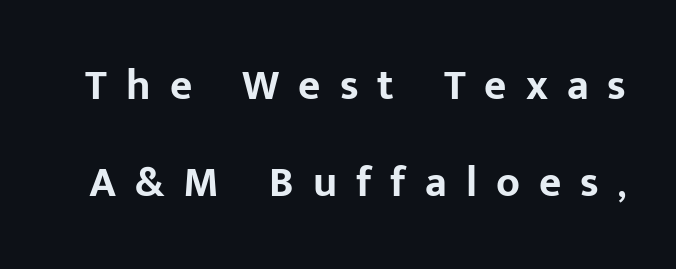
Check under the words: just untouched page. Examine the stroke ends and you'll find no serifs. A dark, heavy texture on the line: the type is bold. This sample uses expanded letter spacing, leaving extra air between glyphs. The lettering holds an erect, upright posture throughout. The space between consecutive lines is lavish.
